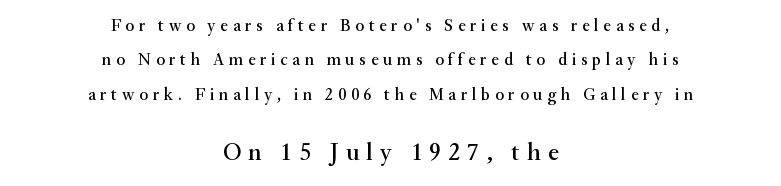
The rendering positions every line midway between the sides. Larger block? The one below; the one above is distinctly smaller. A clean baseline with only descenders dipping below it. Inter-character spacing is expanded well beyond the font's built-in metrics.
